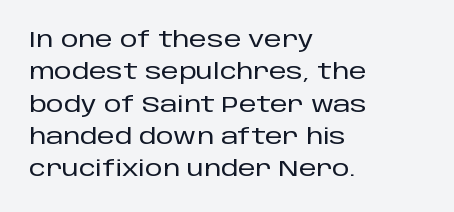
Q: Is the text italic (slanted)? A: No, it is upright.
Q: Is the text underlined? A: No.
Q: How is the paragraph aligned? A: Left-aligned.
Q: Is the spacing between letters normal or unusually wide? A: Normal.
Q: Is the spacing between lines tight, normal or loose? A: Normal.
